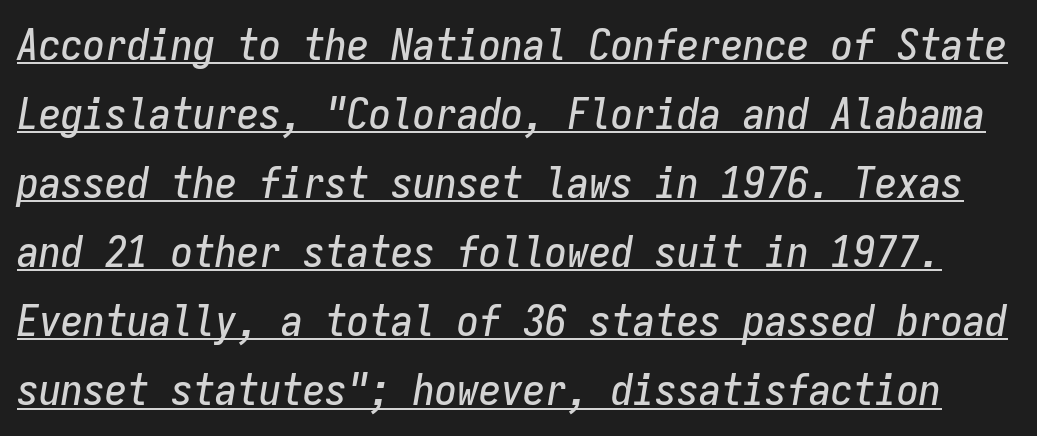
Q: Is the text italic (slanted)? A: Yes, it leans right by about 9 degrees.
Q: Is the text underlined? A: Yes.
Q: Is the spacing between letters normal or unusually wide? A: Normal.
Q: Is the spacing between lines tight, normal or loose? A: Normal.
Q: Width (condensed, normal, or wide)? A: Condensed.
Q: Stroke contrast? A: Low.
Q: x-height? A: Medium.
Q: Monospaced? A: Yes.
